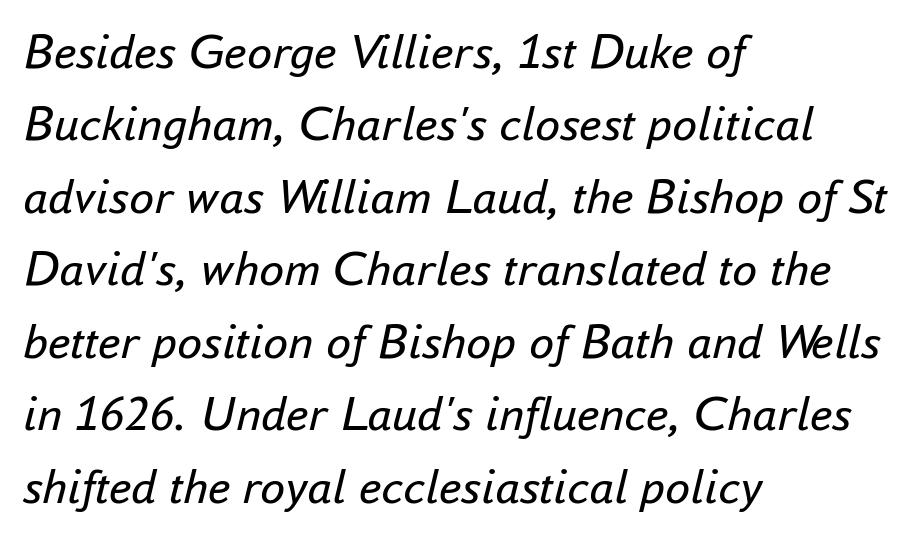
The image shows 50 px regular-weight type, italic (leaning right); set left-aligned, normal line spacing (1.45x), normal letter spacing, not underlined; low stroke contrast and a small x-height.
